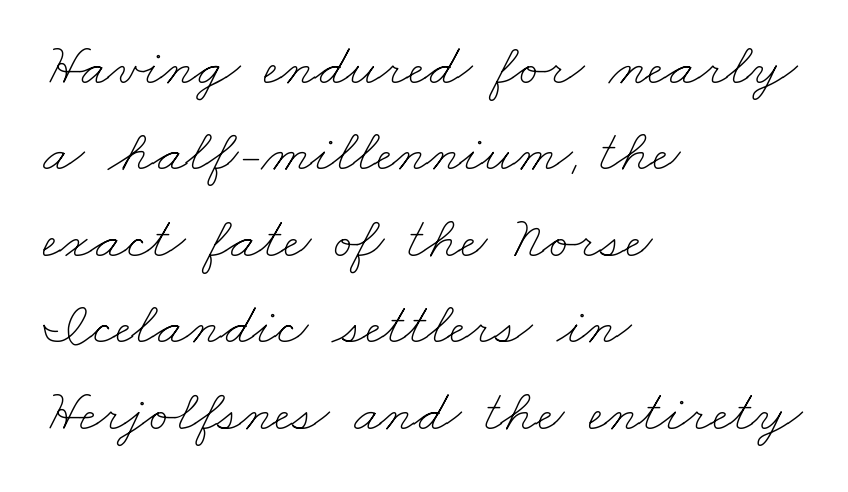
Think of a printed novel: that variable character pitch is what you see here. These lines keep a tight, regular rhythm from letter to letter. Summary of vertical rhythm: regular, with standard interline spacing. The space directly below the letters is spotless.
